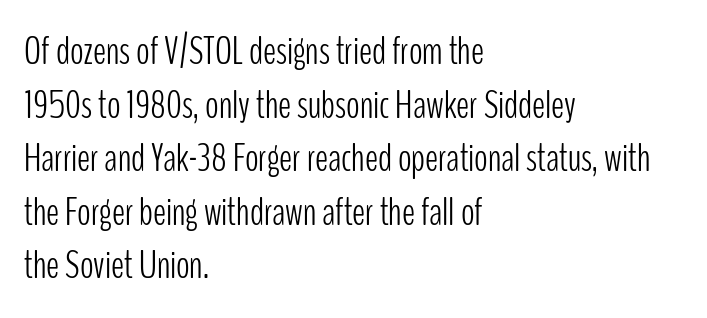
{"serif": "no", "italic": "no", "bold": "no", "weight": "light", "width": "condensed", "stroke_contrast": "low", "x_height": "medium", "monospaced": "no", "underline": "no", "align": "left", "line_spacing": "normal", "line_spacing_ratio": 1.34, "letter_spacing": "normal", "letter_spacing_em": 0.0, "glyph_px": 40}
